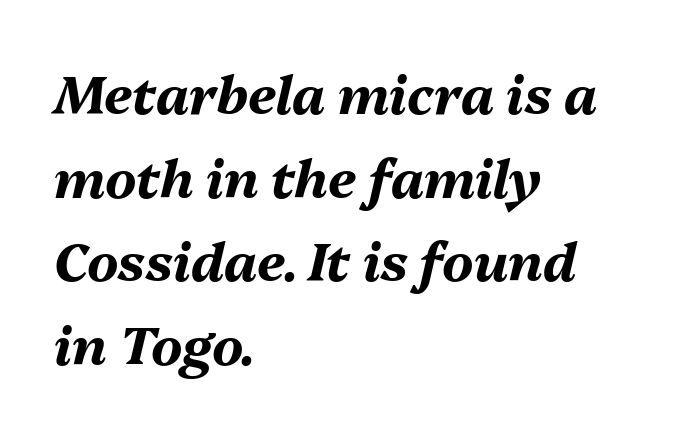
The image shows 53 px bold type, italic (leaning right); set left-aligned, normal line spacing (1.58x), normal letter spacing, not underlined; medium stroke contrast and a medium x-height.
